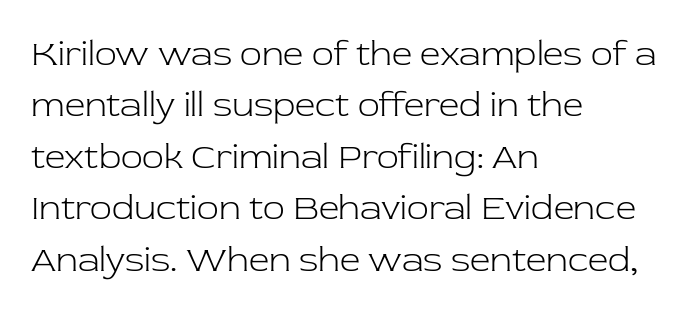
The font family rendered here belongs to the serif group. You could not count columns in this text — the font is proportionally spaced. Compared with typical paragraphs, the rows here are spaced about the same. It's the straight-up-and-down kind of type. Students, note that the glyphs here touch the page at normal intervals.
